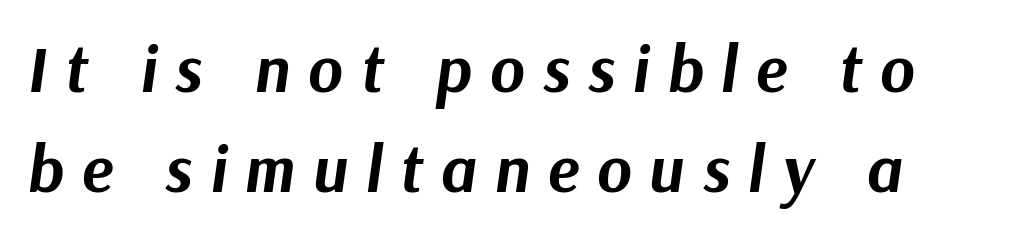
Emphasis by weight is at full strength: bold. Spacing between characters has been opened up far beyond the box default. Varying glyph widths throughout — classic text-font behaviour. Each line starts at the same left margin while the right side varies. If you drew a line through each stem, it would be angled. The line-height multiplier appears to be the usual default.
